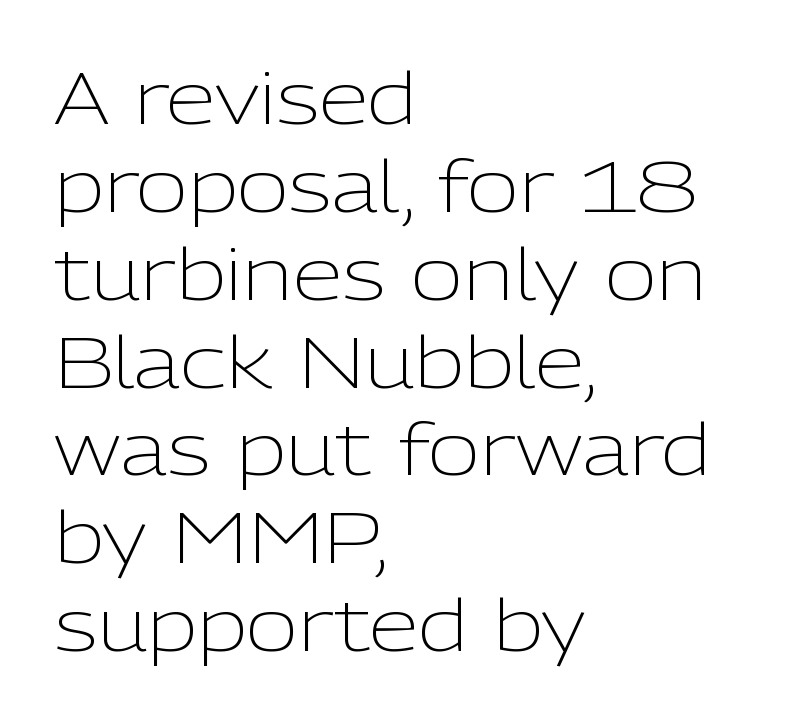
Q: Is the text bold? A: No.
Q: Is the text italic (slanted)? A: No, it is upright.
Q: Is the typeface a serif or a sans-serif typeface? A: Sans-serif.
Q: Is the text underlined? A: No.
Q: How is the paragraph aligned? A: Left-aligned.
Q: Is the spacing between letters normal or unusually wide? A: Normal.
Q: Width (condensed, normal, or wide)? A: Normal.
Q: Stroke contrast? A: Low.
Q: x-height? A: Medium.
Q: Monospaced? A: No.
